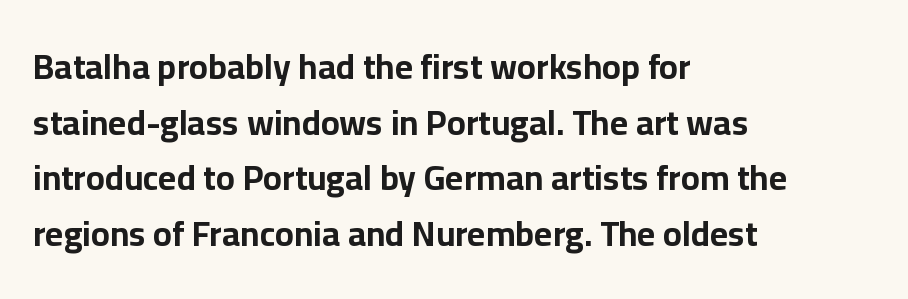
This sample has the flowing, uneven cadence of proportional lettering. The strokes are fattened all the way to bold. Here the glyphs are tracked normally, forming tight word shapes. Just letters on the line, the space beneath them empty. Regarding leading, the lines here are spaced in the standard way.
